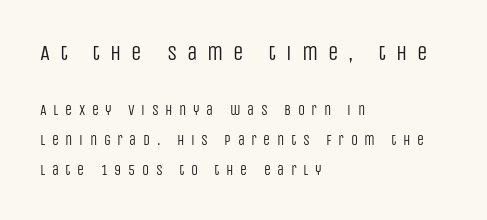
Q: Is the text bold? A: No.
Q: Is the text italic (slanted)? A: No, it is upright.
Q: Is the text underlined? A: No.
Q: How is the paragraph aligned? A: Left-aligned.
Q: Is the spacing between letters normal or unusually wide? A: Unusually wide.
Q: Is the spacing between lines tight, normal or loose? A: Loose.
Q: Which block of text is set in a larger size, the first (top) or the second (bottom)? A: The first (top) one.
